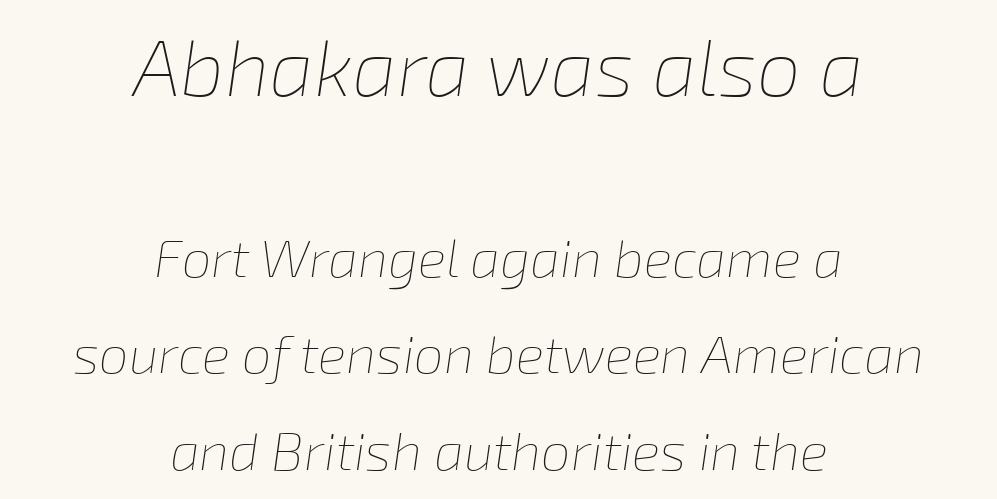
The image shows 79 px thin type, italic (leaning right); set centered, line spacing 1.82x, normal letter spacing, not underlined; the first (top) block is 1.49x larger; low stroke contrast and a medium x-height.
